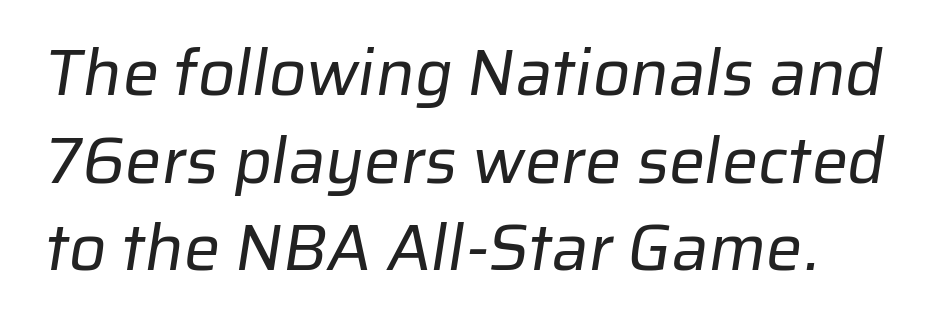
Character widths vary here, with narrow letters taking less room than wide ones. Rows of type keep a routine distance in the vertical direction. Caption: face not bold, strokes unweighted. Underline: absent. Letter spacing: default. Does the type have serifs? No, each stem ends abruptly.
